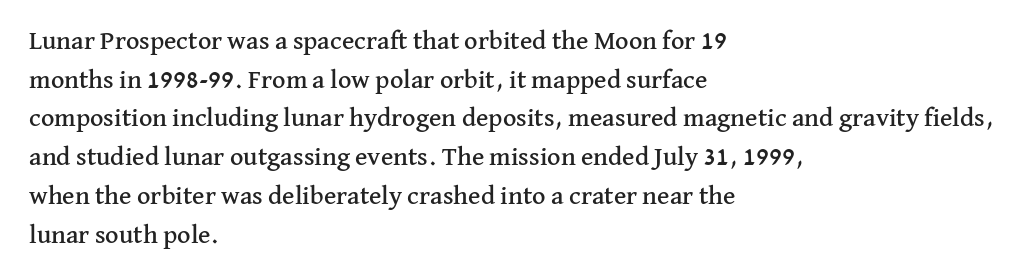
{"italic": "no", "underline": "no", "align": "left", "line_spacing": "normal", "line_spacing_ratio": 1.49, "letter_spacing": "normal", "letter_spacing_em": 0.0, "glyph_px": 26}
